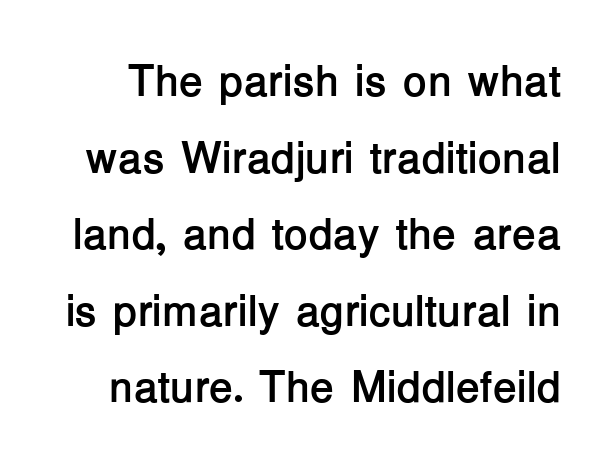
The font family rendered here belongs to the sans-serif group. These lines are rendered in a variable-pitch font. In terms of weight, the rendering is a true, heavy bold. Is the letter spacing exaggerated? No — it looks like the ordinary default.
